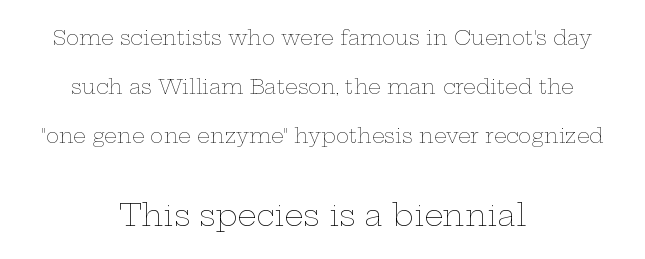
Q: Is the text bold? A: No.
Q: Is the text italic (slanted)? A: No, it is upright.
Q: Is the text underlined? A: No.
Q: How is the paragraph aligned? A: Centered.
Q: Is the spacing between letters normal or unusually wide? A: Normal.
Q: Is the spacing between lines tight, normal or loose? A: Loose.
Q: Which block of text is set in a larger size, the first (top) or the second (bottom)? A: The second (bottom) one.
Q: Width (condensed, normal, or wide)? A: Wide.
Q: Stroke contrast? A: Low.
Q: x-height? A: Medium.
Q: Monospaced? A: No.
